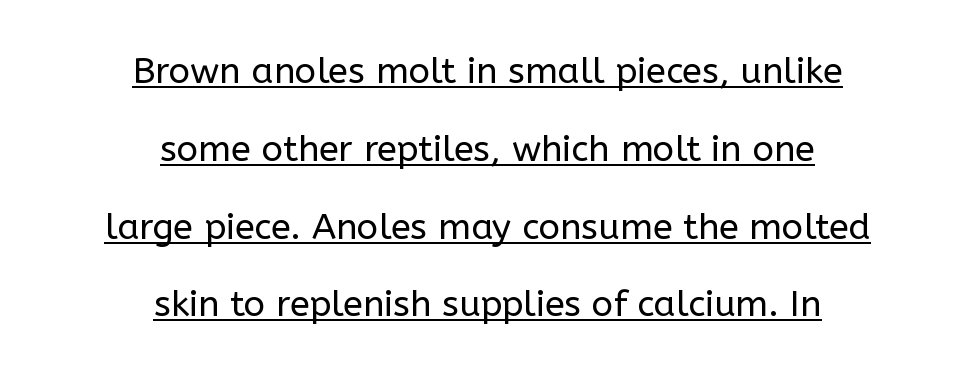
The image shows 36 px regular-weight sans-serif type, upright; set centered, loose line spacing (2.16x), normal letter spacing, underlined; low stroke contrast and a medium x-height.
